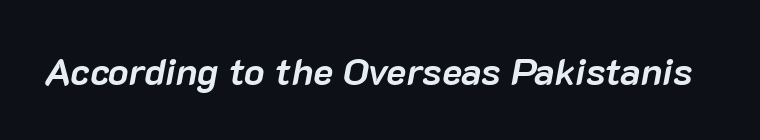
The strip under each line holds only bare page. Observe the lean: these are italic letterforms. Character widths vary here, with narrow letters taking less room than wide ones. The rendering keeps characters at their native spacing. Every letter is thick-stroked: bold, no question.
